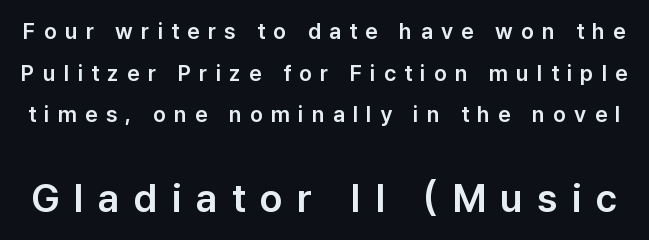
Q: Is the text italic (slanted)? A: No, it is upright.
Q: Is the typeface a serif or a sans-serif typeface? A: Sans-serif.
Q: Is the text underlined? A: No.
Q: Is the spacing between letters normal or unusually wide? A: Unusually wide.
Q: Which block of text is set in a larger size, the first (top) or the second (bottom)? A: The second (bottom) one.
Q: Width (condensed, normal, or wide)? A: Normal.
Q: Stroke contrast? A: Low.
Q: x-height? A: Medium.
Q: Monospaced? A: No.
